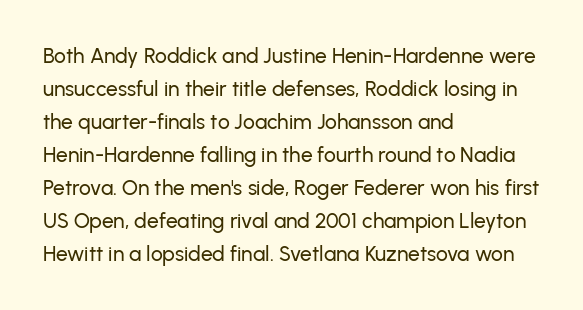
Do the letters lean? They stand straight. You could call the tracking neutral — neither tight nor loose. The passage shown is not underscored anywhere. The ragged edge is on the right, which tells us the setting is flush left. Students, observe: this is what conventionally led text looks like.
